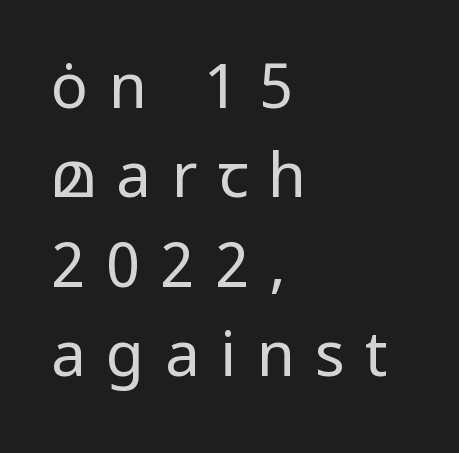
{"serif": "no", "italic": "no", "bold": "no", "weight": "regular", "width": "normal", "stroke_contrast": "low", "x_height": "medium", "monospaced": "no", "underline": "no", "align": "left", "line_spacing": "normal", "line_spacing_ratio": 1.44, "letter_spacing": "wide", "letter_spacing_em": 0.33, "glyph_px": 62}
